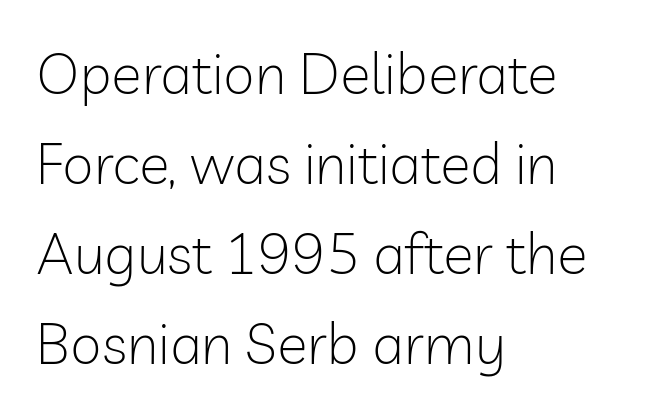
Q: Is the text bold? A: No.
Q: Is the text italic (slanted)? A: No, it is upright.
Q: Is the typeface a serif or a sans-serif typeface? A: Sans-serif.
Q: Is the text underlined? A: No.
Q: How is the paragraph aligned? A: Left-aligned.
Q: Is the spacing between letters normal or unusually wide? A: Normal.
Q: Is the spacing between lines tight, normal or loose? A: Normal.
Q: Width (condensed, normal, or wide)? A: Normal.
Q: Stroke contrast? A: Low.
Q: x-height? A: Medium.
Q: Monospaced? A: No.
